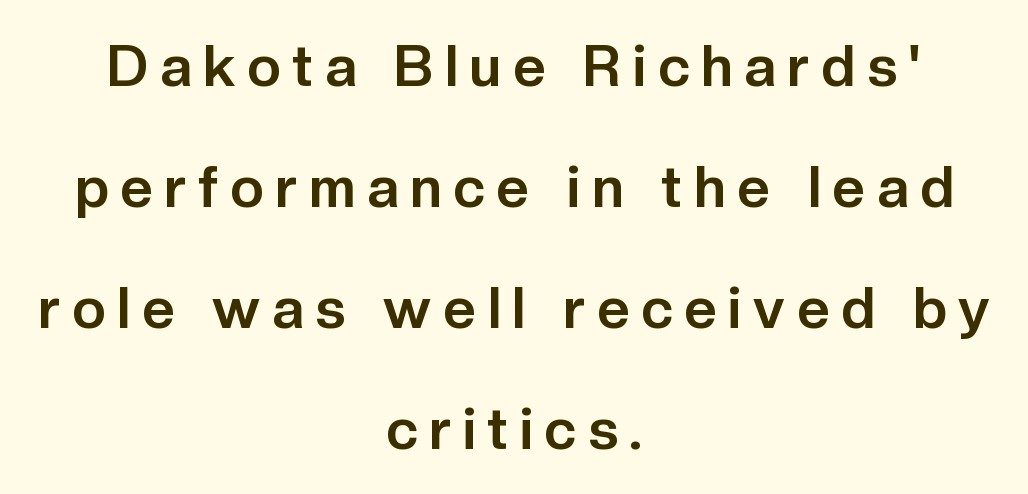
Q: Is the text bold? A: Yes.
Q: Is the text italic (slanted)? A: No, it is upright.
Q: Is the typeface a serif or a sans-serif typeface? A: Sans-serif.
Q: Is the text underlined? A: No.
Q: How is the paragraph aligned? A: Centered.
Q: Is the spacing between letters normal or unusually wide? A: Unusually wide.
Q: Is the spacing between lines tight, normal or loose? A: Loose.
Q: Width (condensed, normal, or wide)? A: Normal.
Q: Stroke contrast? A: Low.
Q: x-height? A: Medium.
Q: Monospaced? A: No.
